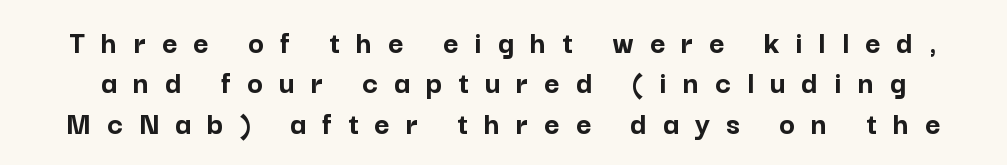
In terms of letterform style, serifs are entirely absent. Ascenders rise straight up at ninety degrees. Proportional: the letters do not fall into vertical columns. How are the letters spaced? Widely, with obvious added tracking. Descenders are the only things crossing below the line. The rendering uses a bold face; every stroke is thick and dark.
